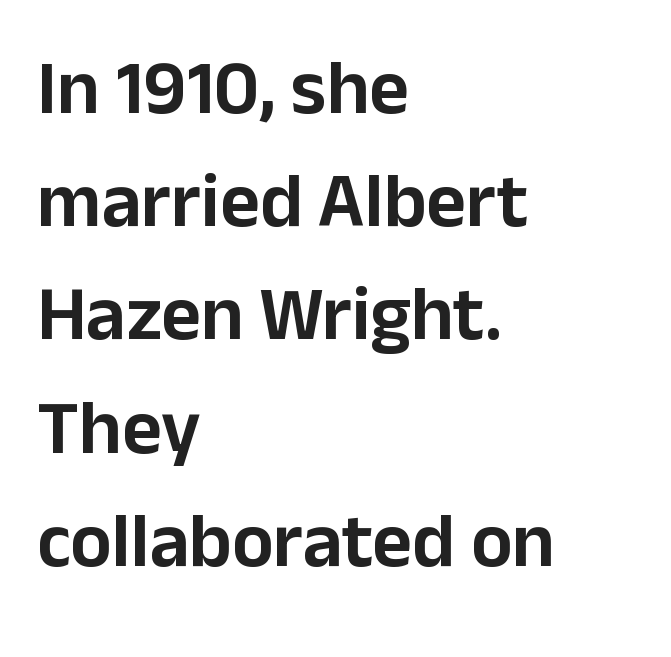
The image shows 77 px sans-serif type, upright; set left-aligned, normal line spacing (1.47x), normal letter spacing, not underlined; low stroke contrast and a medium x-height.
